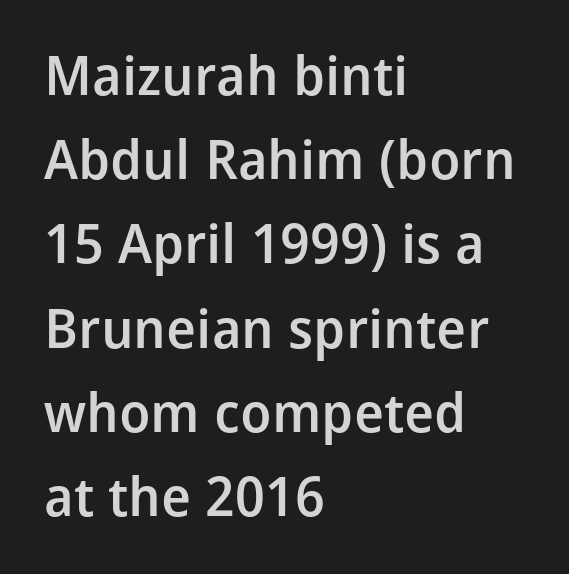
The paragraph shown leans on its left margin. Caption: standard tracking, unaltered. Its strokes are somewhat broadened, the hallmark of semibold type. The letters stand upright; this is a roman face. A sans-serif font was chosen for this passage. A typesetter would call this leading conventional body-copy spacing.
